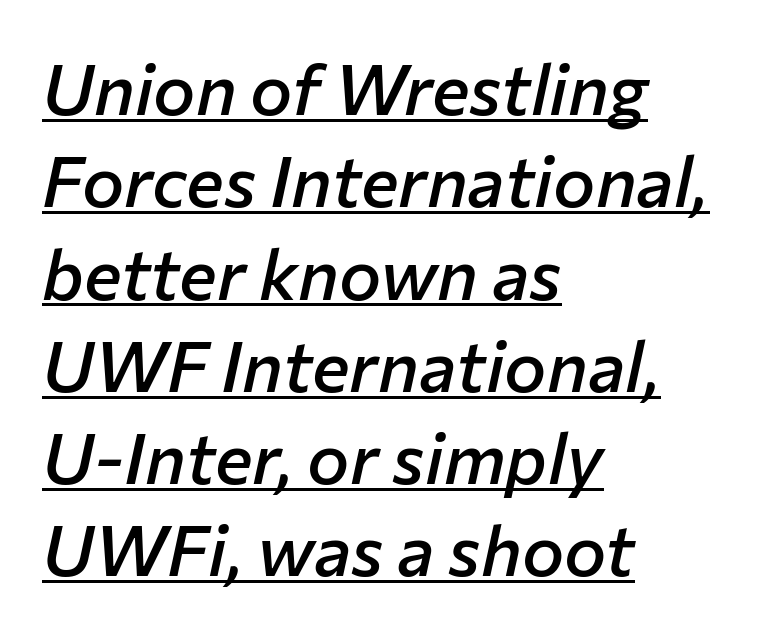
The image shows 71 px semibold type, italic (leaning right); set left-aligned, normal line spacing (1.3x), normal letter spacing, underlined; low stroke contrast and a medium x-height.
